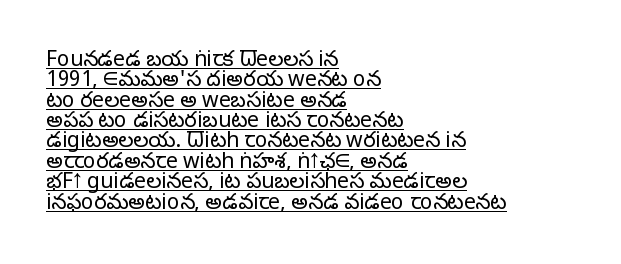
This reads as an unemphasized weight, regular at the heaviest. Interline gaps are noticeably narrow in this sample. This is roman type, the default non-slanted kind. The paragraph shown leans on its left margin. Honestly, the underline is the first thing you notice here.
